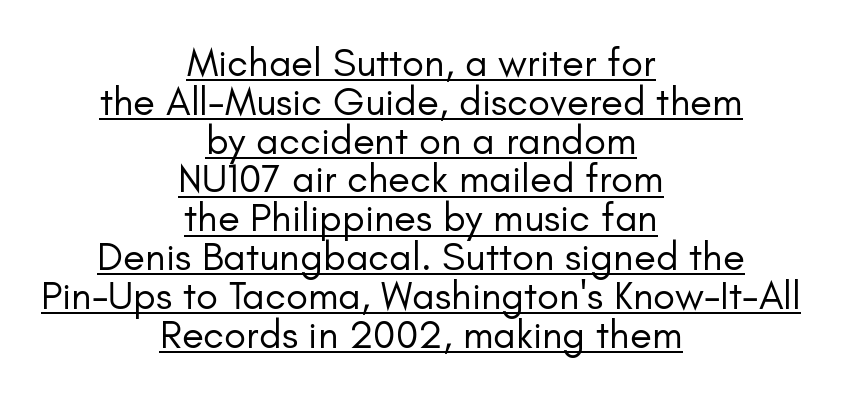
Reading down the block, each line starts at a different indent, mirrored at its end. Stroke terminals: plain, sans-serif. Compared with typical body copy, the letter spacing here is the same. Stems and bowls with no extra thickness — not bold.
